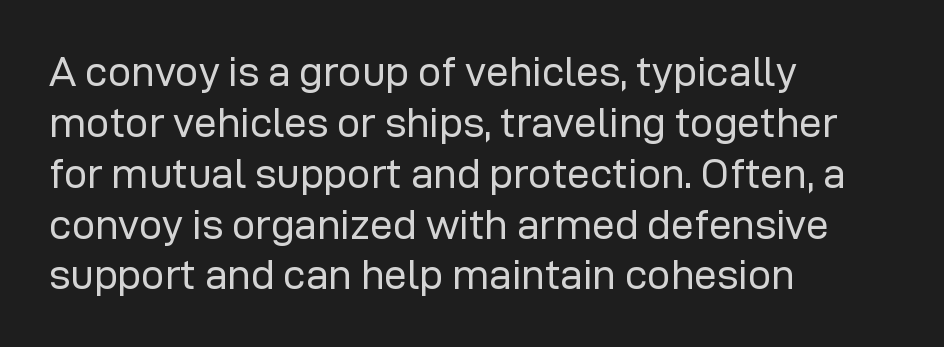
The image shows 41 px regular-weight sans-serif type, upright; set left-aligned, line spacing 1.24x, normal letter spacing, not underlined; low stroke contrast and a medium x-height.
